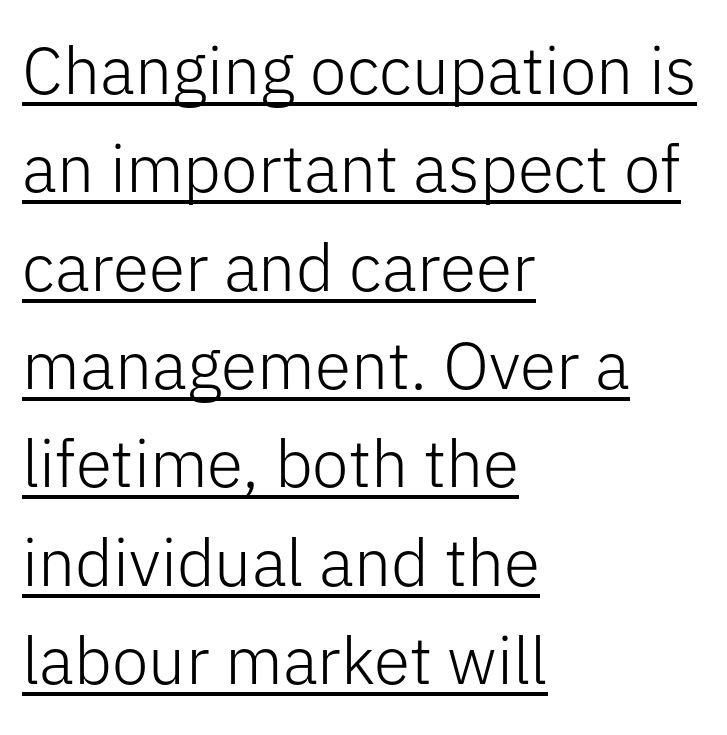
The image shows 66 px light sans-serif type, upright; set left-aligned, normal line spacing (1.49x), normal letter spacing, underlined; low stroke contrast and a medium x-height.
